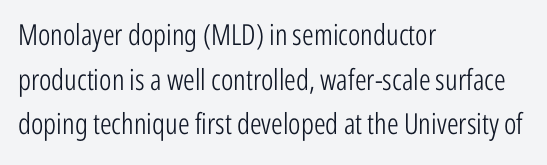
Q: Is the text bold? A: No.
Q: Is the text italic (slanted)? A: No, it is upright.
Q: Is the typeface a serif or a sans-serif typeface? A: Sans-serif.
Q: Is the text underlined? A: No.
Q: How is the paragraph aligned? A: Left-aligned.
Q: Is the spacing between letters normal or unusually wide? A: Normal.
Q: Is the spacing between lines tight, normal or loose? A: Normal.
Q: Width (condensed, normal, or wide)? A: Condensed.
Q: Stroke contrast? A: Low.
Q: x-height? A: Medium.
Q: Monospaced? A: No.
